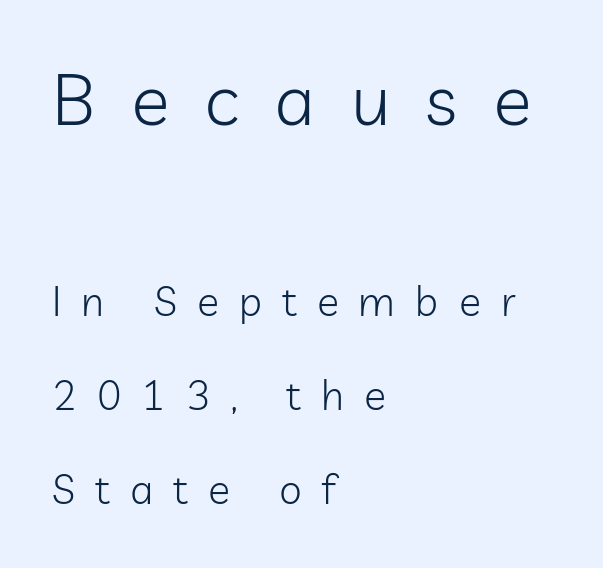
Think of a printed novel: that variable character pitch is what you see here. When letters stand straight like this, we call the style roman or upright. These lines stack with their left ends in a neat column. Regarding leading, the lines here are spaced well apart. Between one letter and the next there's a generous, obvious gap. Stroke mass is kept to a normal reading level or below.
